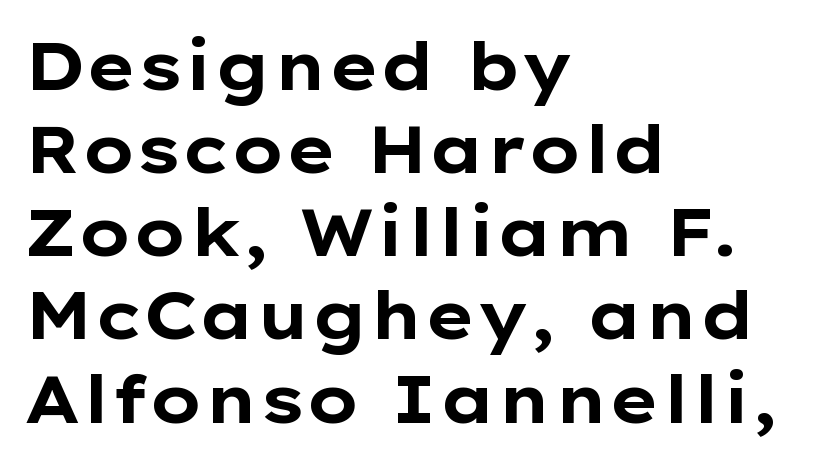
Q: Is the text bold? A: Yes.
Q: Is the text italic (slanted)? A: No, it is upright.
Q: Is the typeface a serif or a sans-serif typeface? A: Sans-serif.
Q: Is the text underlined? A: No.
Q: How is the paragraph aligned? A: Left-aligned.
Q: Is the spacing between letters normal or unusually wide? A: Normal.
Q: Is the spacing between lines tight, normal or loose? A: Normal.
Q: Width (condensed, normal, or wide)? A: Wide.
Q: Stroke contrast? A: Low.
Q: x-height? A: Medium.
Q: Monospaced? A: No.
